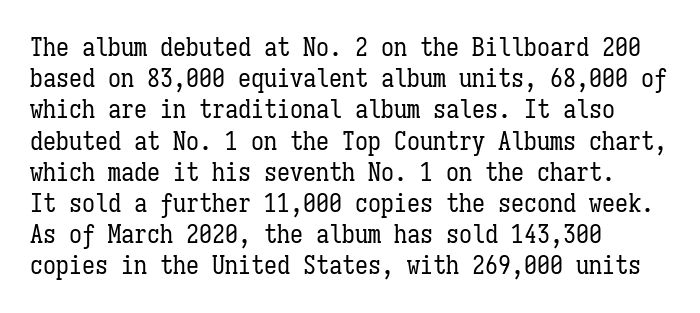
The image shows 26 px text type, upright; set left-aligned, line spacing 1.2x, normal letter spacing, not underlined.
